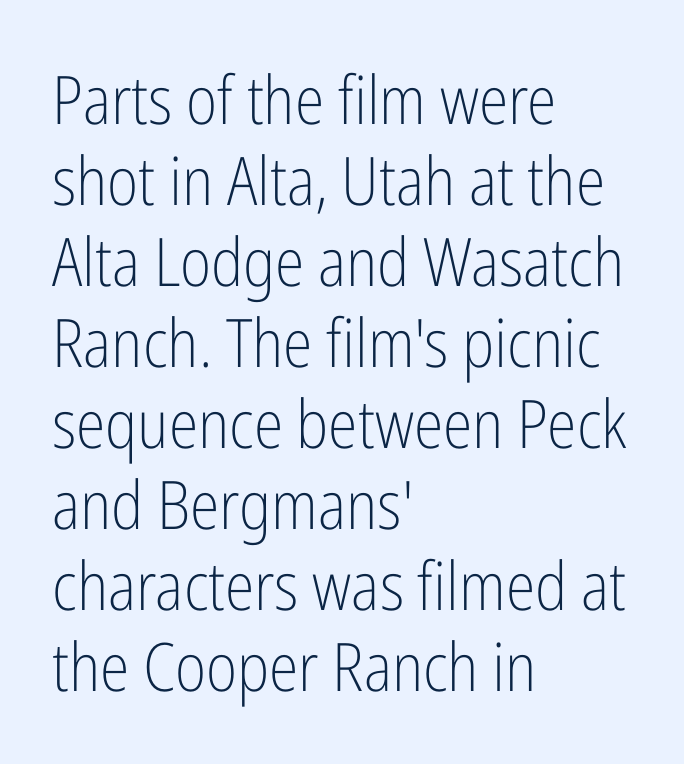
{"serif": "no", "italic": "no", "bold": "no", "weight": "light", "width": "condensed", "stroke_contrast": "low", "x_height": "medium", "monospaced": "no", "underline": "no", "align": "left", "line_spacing_ratio": 1.21, "letter_spacing": "normal", "letter_spacing_em": 0.0, "glyph_px": 67}
